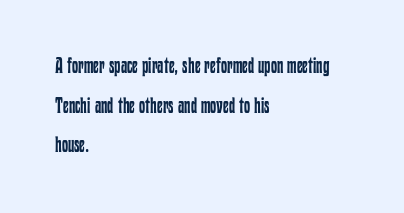
The image shows 22 px text type, upright; set left-aligned, line spacing 1.8x, normal letter spacing, not underlined.
